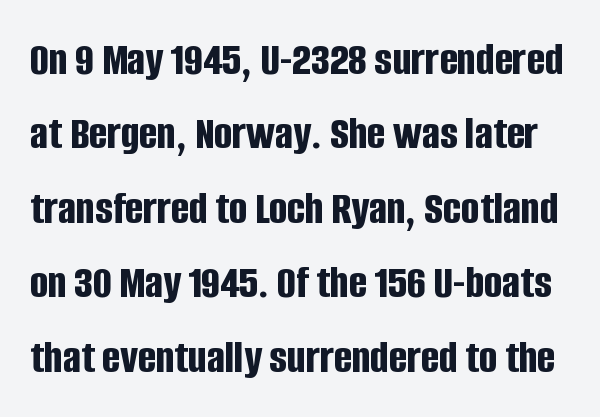
Q: Is the text bold? A: Yes.
Q: Is the text italic (slanted)? A: No, it is upright.
Q: Is the typeface a serif or a sans-serif typeface? A: Sans-serif.
Q: Is the text underlined? A: No.
Q: Is the spacing between letters normal or unusually wide? A: Normal.
Q: Is the spacing between lines tight, normal or loose? A: Normal.
Q: Width (condensed, normal, or wide)? A: Condensed.
Q: Stroke contrast? A: Low.
Q: x-height? A: Large.
Q: Monospaced? A: No.
